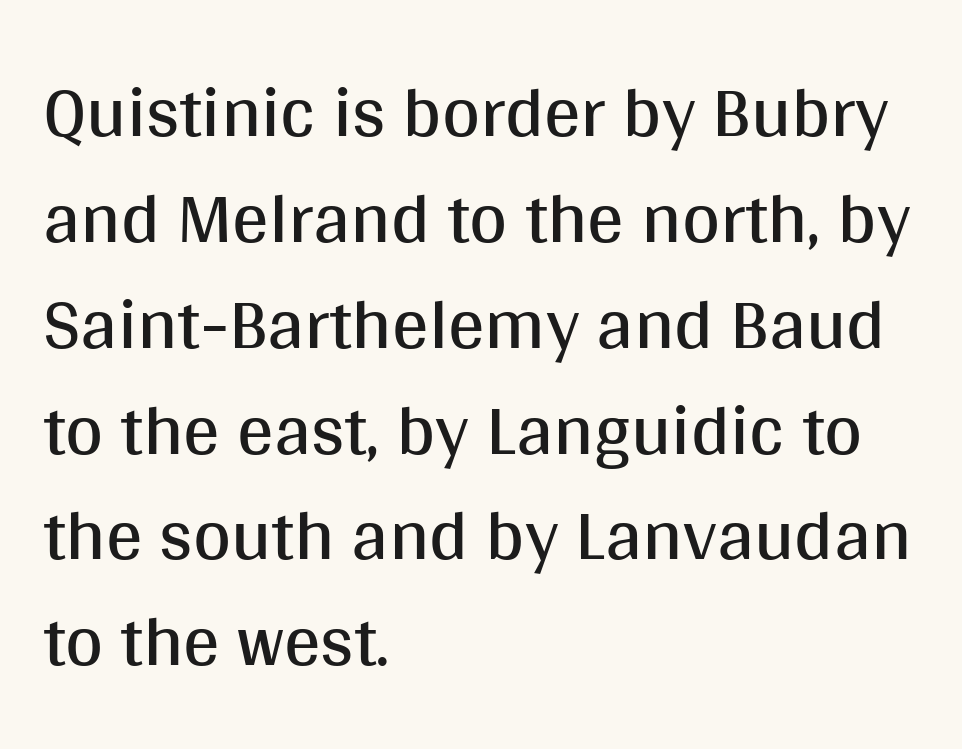
Is the block centered? No — it sits flush against the left margin. The rendering uses natural spacing where letterforms have individual widths. Each new line begins a customary step beneath the previous one. The rendering shows plain stroke endings on the letterforms — a sans-serif design. Stems here are at most as thick as an everyday book face.
